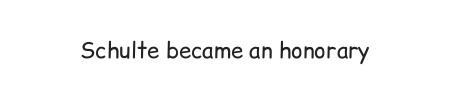
Q: Is the text bold? A: No.
Q: Is the text italic (slanted)? A: No, it is upright.
Q: Is the text underlined? A: No.
Q: Is the spacing between letters normal or unusually wide? A: Normal.
